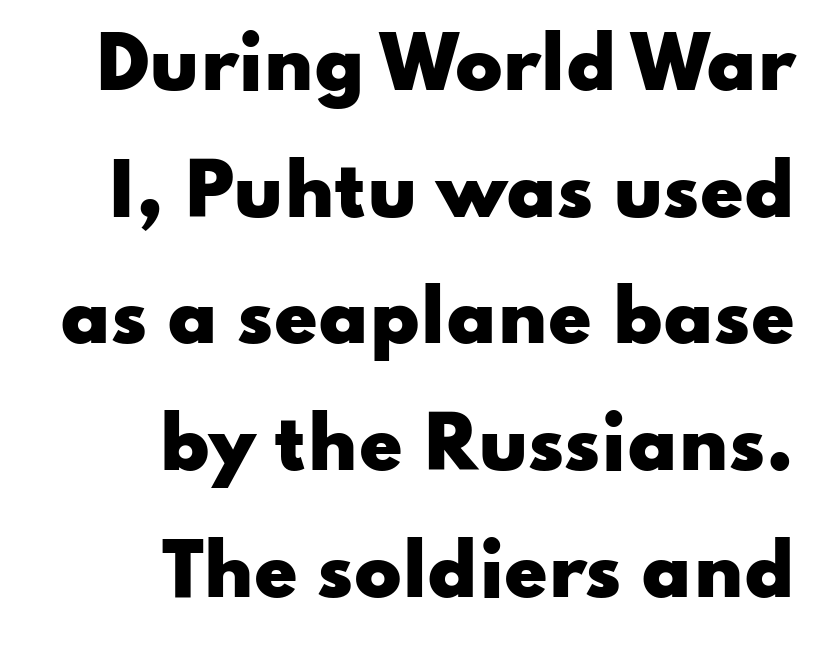
{"serif": "no", "italic": "no", "bold": "yes", "weight": "heavy", "width": "wide", "stroke_contrast": "low", "x_height": "small", "monospaced": "no", "underline": "no", "align": "right", "line_spacing_ratio": 1.81, "letter_spacing": "normal", "letter_spacing_em": 0.0, "glyph_px": 70}
